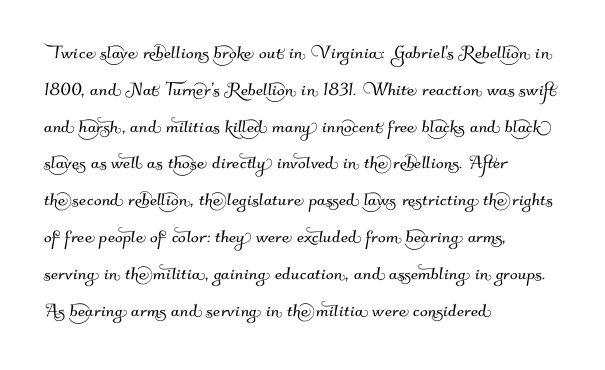
{"underline": "no", "align": "left", "line_spacing": "normal", "line_spacing_ratio": 1.6, "letter_spacing": "normal", "letter_spacing_em": 0.0, "glyph_px": 23}
